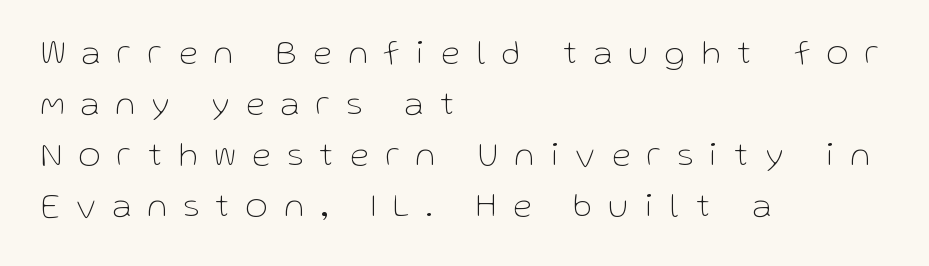
{"serif": "no", "italic": "no", "bold": "no", "weight": "thin", "width": "normal", "stroke_contrast": "low", "x_height": "medium", "monospaced": "no", "underline": "no", "align": "left", "line_spacing": "normal", "line_spacing_ratio": 1.5, "letter_spacing": "wide", "letter_spacing_em": 0.5, "glyph_px": 34}
